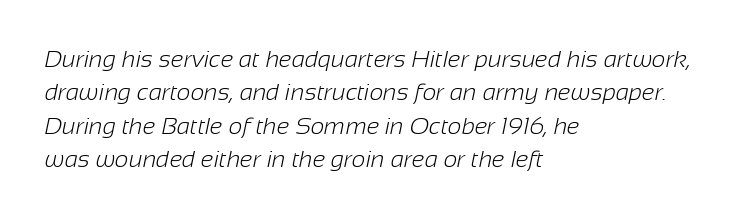
The image shows 24 px text type; set left-aligned, normal line spacing (1.39x), normal letter spacing, not underlined.
